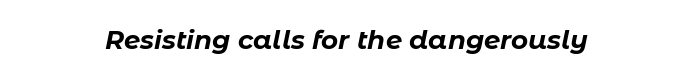
The image shows 26 px bold type, italic (leaning right); set centered, normal letter spacing, not underlined.
